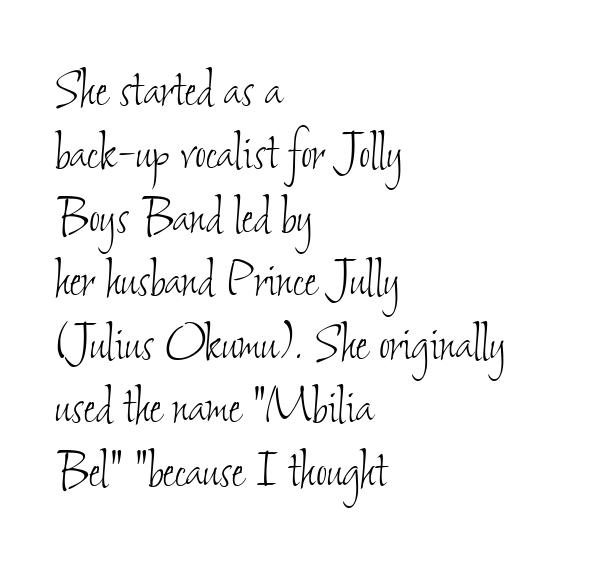
Q: Is the text bold? A: No.
Q: Is the text underlined? A: No.
Q: How is the paragraph aligned? A: Left-aligned.
Q: Is the spacing between letters normal or unusually wide? A: Normal.
Q: Is the spacing between lines tight, normal or loose? A: Tight.
Q: Width (condensed, normal, or wide)? A: Condensed.
Q: Stroke contrast? A: Low.
Q: x-height? A: Small.
Q: Monospaced? A: No.
